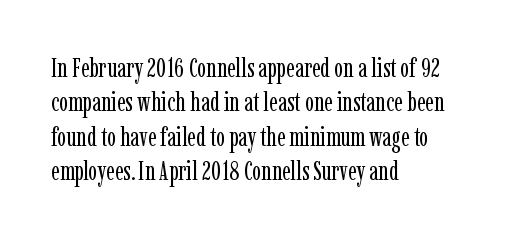
{"italic": "no", "bold": "no", "underline": "no", "align": "left", "line_spacing": "normal", "line_spacing_ratio": 1.27, "letter_spacing": "normal", "letter_spacing_em": 0.0, "glyph_px": 27}
